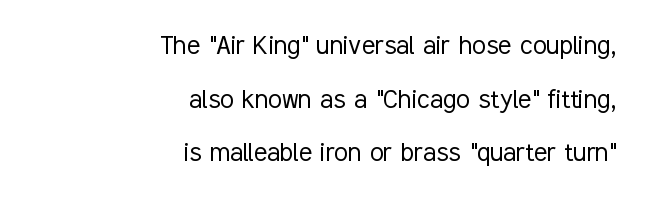
{"serif": "no", "italic": "no", "bold": "no", "weight": "light", "width": "condensed", "stroke_contrast": "low", "x_height": "medium", "monospaced": "no", "underline": "no", "align": "right", "line_spacing_ratio": 1.73, "letter_spacing": "normal", "letter_spacing_em": 0.0, "glyph_px": 31}
